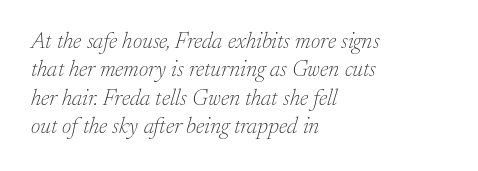
{"italic": "yes", "lean": "right", "slant_degrees": 17, "bold": "no", "underline": "no", "align": "left", "line_spacing_ratio": 1.23, "letter_spacing": "normal", "letter_spacing_em": 0.0, "glyph_px": 23}
